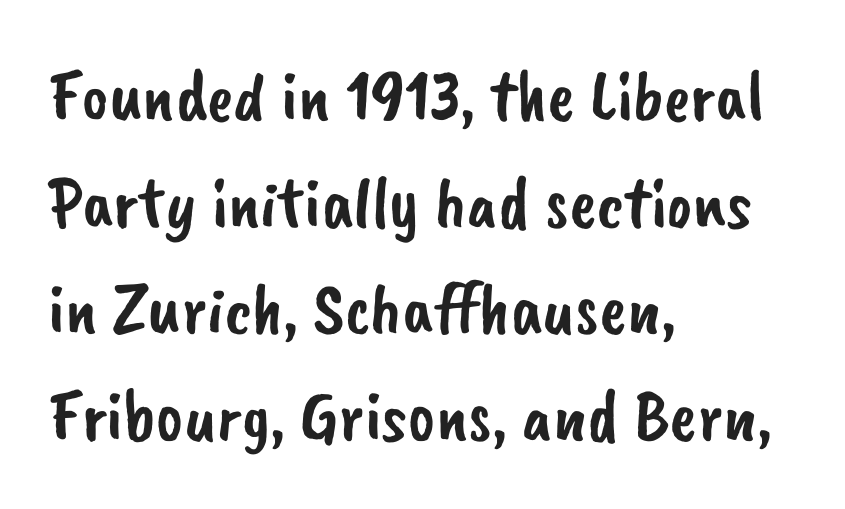
Q: Is the typeface a serif or a sans-serif typeface? A: Sans-serif.
Q: Is the text underlined? A: No.
Q: How is the paragraph aligned? A: Left-aligned.
Q: Is the spacing between letters normal or unusually wide? A: Normal.
Q: Is the spacing between lines tight, normal or loose? A: Normal.
Q: Width (condensed, normal, or wide)? A: Normal.
Q: Stroke contrast? A: Low.
Q: x-height? A: Small.
Q: Monospaced? A: No.
